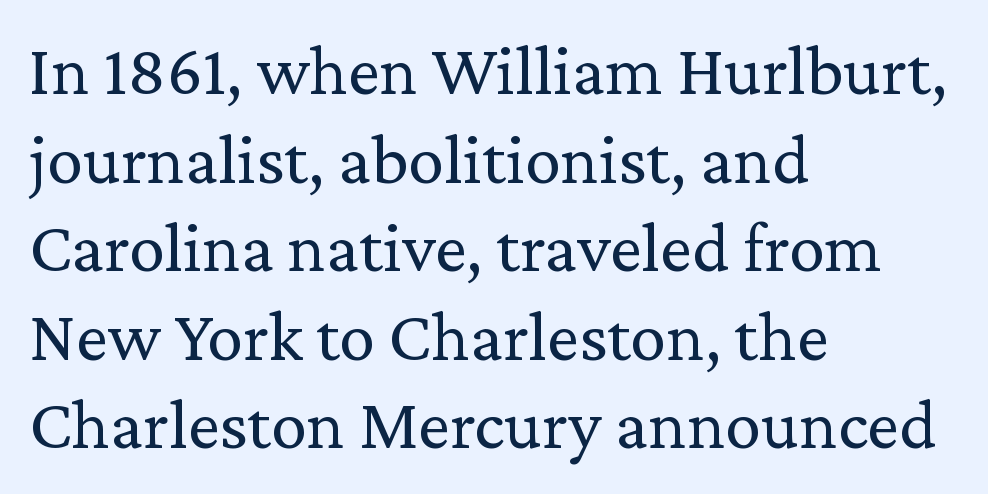
{"serif": "yes", "italic": "no", "bold": "no", "weight": "regular", "width": "normal", "stroke_contrast": "low", "x_height": "medium", "monospaced": "no", "underline": "no", "align": "left", "line_spacing_ratio": 1.23, "letter_spacing": "normal", "letter_spacing_em": 0.0, "glyph_px": 72}
